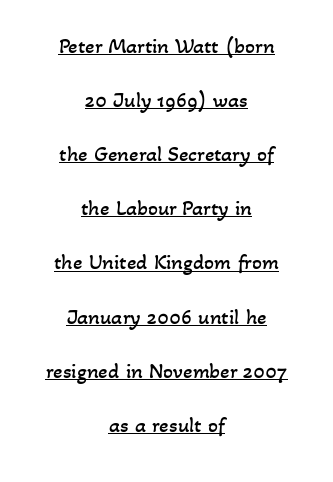
{"bold": "no", "underline": "yes", "align": "center", "line_spacing": "loose", "line_spacing_ratio": 2.46, "letter_spacing": "normal", "letter_spacing_em": 0.0, "glyph_px": 22}
